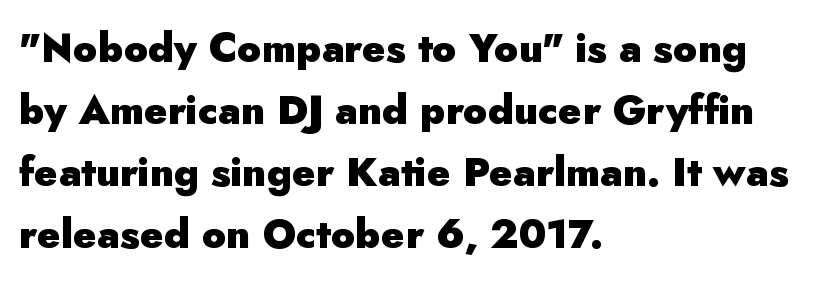
The image shows 40 px heavy sans-serif type, upright; set left-aligned, normal line spacing (1.55x), normal letter spacing, not underlined; low stroke contrast and a small x-height.
